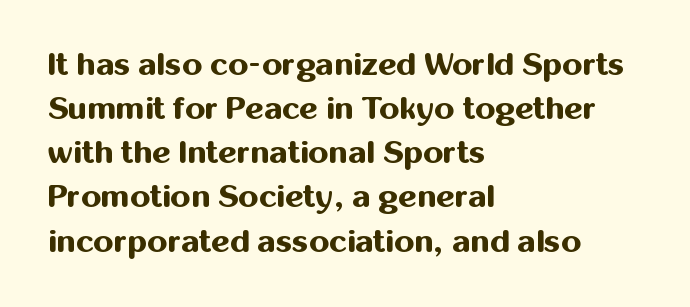
{"serif": "no", "italic": "no", "bold": "yes", "weight": "bold", "width": "normal", "stroke_contrast": "medium", "x_height": "medium", "monospaced": "no", "underline": "no", "align": "left", "line_spacing": "normal", "line_spacing_ratio": 1.38, "letter_spacing": "normal", "letter_spacing_em": 0.0, "glyph_px": 32}
